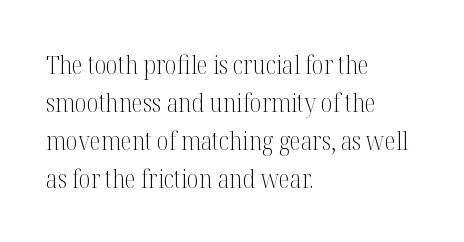
Q: Is the text bold? A: No.
Q: Is the text italic (slanted)? A: No, it is upright.
Q: Is the text underlined? A: No.
Q: How is the paragraph aligned? A: Left-aligned.
Q: Is the spacing between letters normal or unusually wide? A: Normal.
Q: Is the spacing between lines tight, normal or loose? A: Normal.
